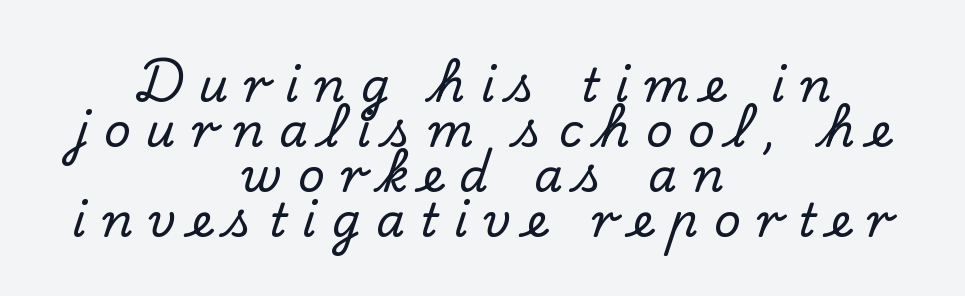
Plain, unruled lines of type. Both edges are ragged and mirror each other, which tells us the setting is centered. Does the type have serifs? Yes, each stem ends in a small foot. Loose tracking; the words dissolve into strings of separated letters. This sample trades vertical openness for compactness between lines.
